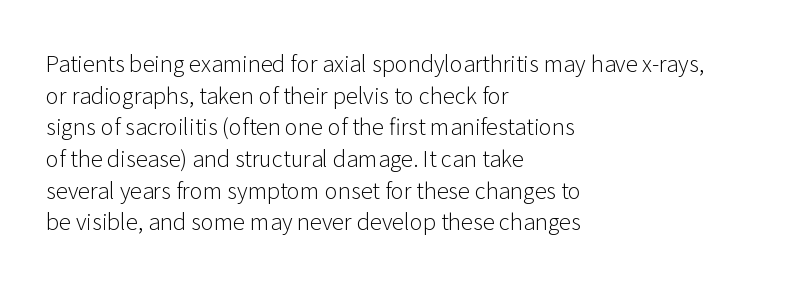
Ordinary non-slanted type is in use. Whoever set this chose a conventional vertical rhythm. Nothing unusual about the tracking: characters are spaced as the font intends. Every row of glyphs begins at an identical x-position on the left.
